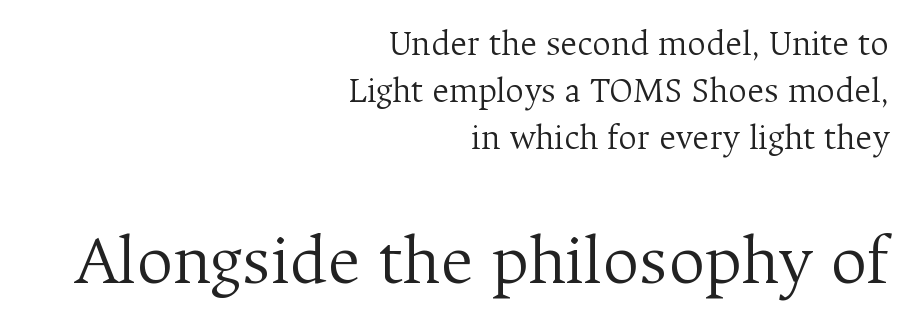
The image shows 71 px light serif type, upright; set right-aligned, normal line spacing (1.3x), normal letter spacing, not underlined; the second (bottom) block is 1.97x larger; medium stroke contrast and a medium x-height.
